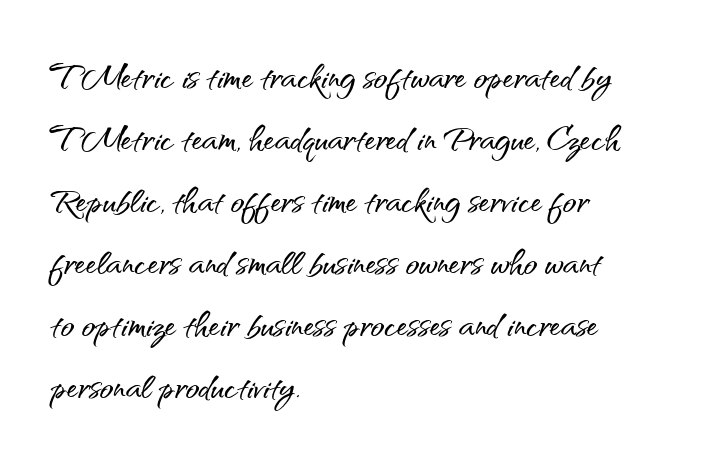
Does the copy run flush right? No — it runs flush left. The type is set solid horizontally, with unmodified tracking. Here the designer chose a conventional face with non-uniform glyph widths. Each row of text sits above clean, open space.
